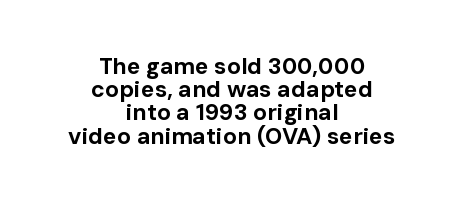
Very little white space separates one row of letters from the next. Words float on clear page, feet unadorned. Every letter is thick-stroked: bold, no question. Centered paragraph, ragged on both sides. Characters remain perfectly vertical along every line. Inter-character spacing is left at the font's built-in metrics.
